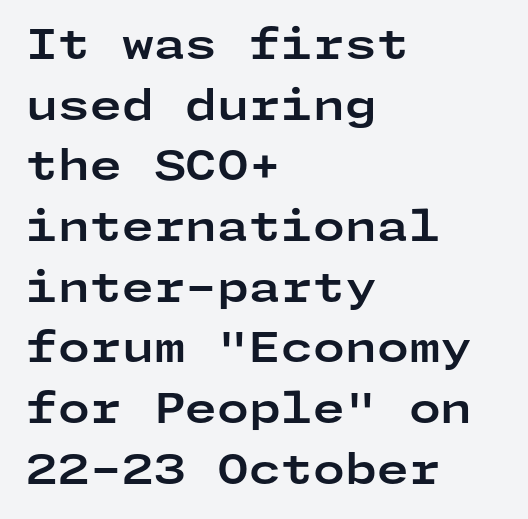
These lines are set flush left with a ragged right edge. In terms of letterform style, serifs are entirely absent. Leading: standard. A clean baseline with only descenders dipping below it. The characters look thick and weighty, a clear bold.
